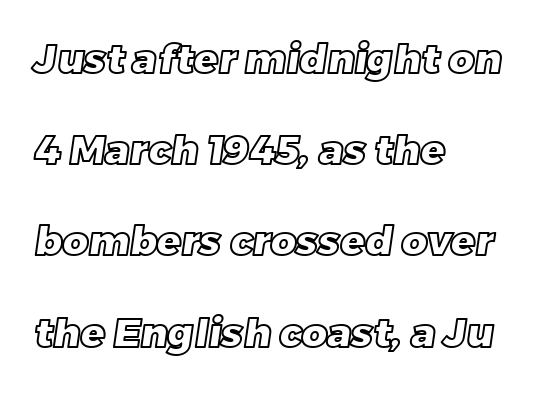
The image shows 40 px text type; set left-aligned, loose line spacing (2.28x), normal letter spacing, not underlined; a large x-height.
